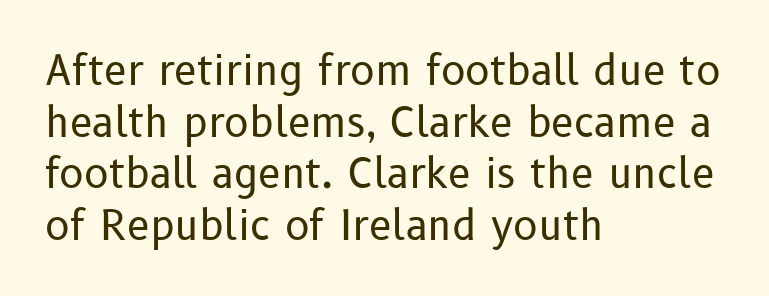
Q: Is the text bold? A: No.
Q: Is the text italic (slanted)? A: No, it is upright.
Q: Is the typeface a serif or a sans-serif typeface? A: Sans-serif.
Q: Is the text underlined? A: No.
Q: How is the paragraph aligned? A: Left-aligned.
Q: Is the spacing between letters normal or unusually wide? A: Normal.
Q: Is the spacing between lines tight, normal or loose? A: Normal.
Q: Width (condensed, normal, or wide)? A: Normal.
Q: Stroke contrast? A: Low.
Q: x-height? A: Medium.
Q: Monospaced? A: No.
